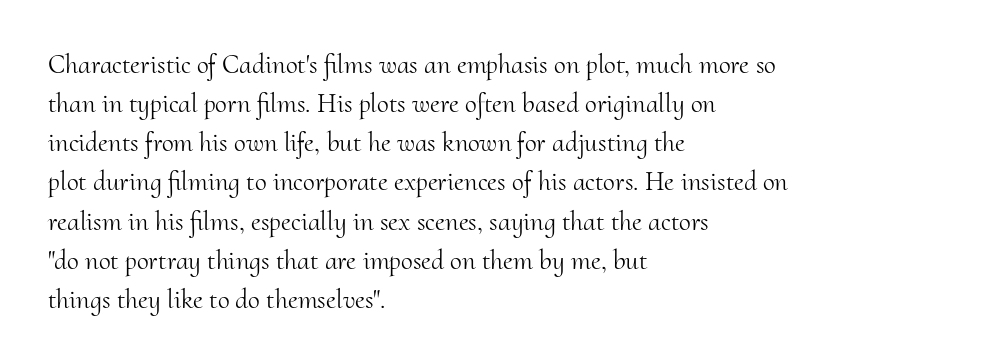
{"italic": "no", "bold": "no", "underline": "no", "align": "left", "line_spacing": "normal", "line_spacing_ratio": 1.45, "letter_spacing": "normal", "letter_spacing_em": 0.0, "glyph_px": 27}
